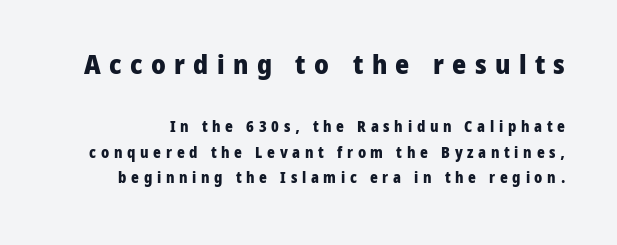
Q: Is the text bold? A: Yes.
Q: Is the text italic (slanted)? A: No, it is upright.
Q: Is the text underlined? A: No.
Q: Is the spacing between letters normal or unusually wide? A: Unusually wide.
Q: Is the spacing between lines tight, normal or loose? A: Normal.
Q: Which block of text is set in a larger size, the first (top) or the second (bottom)? A: The first (top) one.
